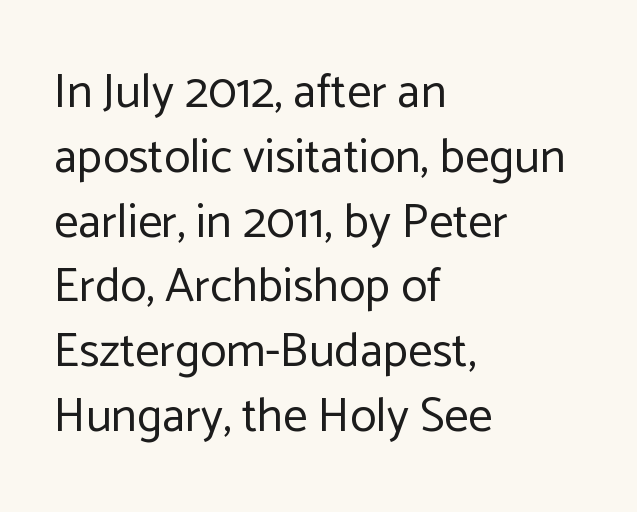
{"serif": "no", "italic": "no", "bold": "no", "weight": "regular", "width": "normal", "stroke_contrast": "low", "x_height": "medium", "monospaced": "no", "underline": "no", "align": "left", "line_spacing": "normal", "line_spacing_ratio": 1.35, "letter_spacing": "normal", "letter_spacing_em": 0.0, "glyph_px": 48}
